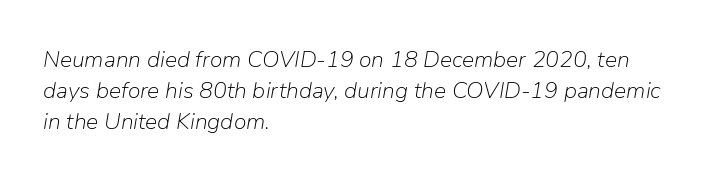
Q: Is the text bold? A: No.
Q: Is the text italic (slanted)? A: Yes, it leans right by about 9 degrees.
Q: Is the text underlined? A: No.
Q: How is the paragraph aligned? A: Left-aligned.
Q: Is the spacing between letters normal or unusually wide? A: Normal.
Q: Is the spacing between lines tight, normal or loose? A: Normal.
